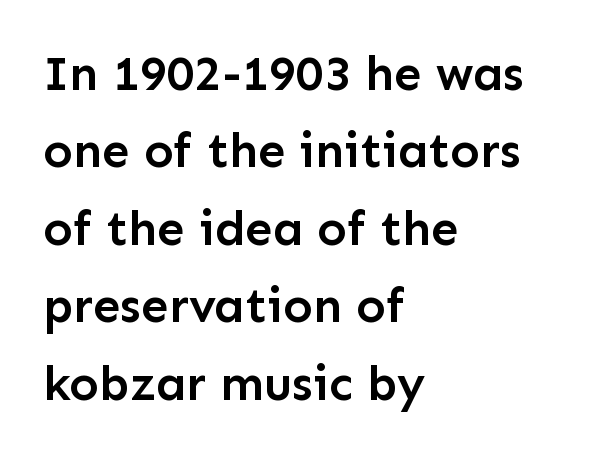
Q: Is the text bold? A: Semi-bold.
Q: Is the text italic (slanted)? A: No, it is upright.
Q: Is the typeface a serif or a sans-serif typeface? A: Sans-serif.
Q: Is the text underlined? A: No.
Q: How is the paragraph aligned? A: Left-aligned.
Q: Is the spacing between letters normal or unusually wide? A: Normal.
Q: Is the spacing between lines tight, normal or loose? A: Normal.
Q: Width (condensed, normal, or wide)? A: Normal.
Q: Stroke contrast? A: Low.
Q: x-height? A: Medium.
Q: Monospaced? A: No.
